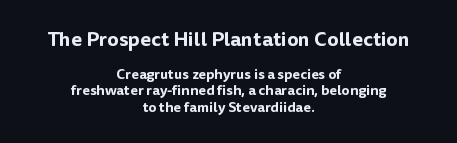
These two chunks differ in scale, with the top chunk taking the larger measure. Vertical strokes here are truly vertical. Nobody touched the tracking dial on this one. Anything drawn beneath the words? Only blank space. Leftover space on each line is divided equally before and after the words.
